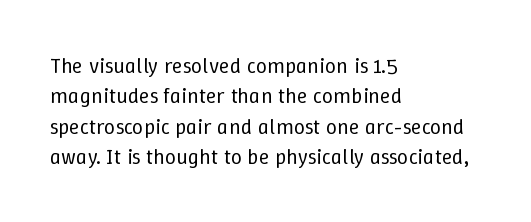
A quiet, ordinary-to-light weight characterises the typeface. The text block is weighted toward the left margin, trailing off unevenly rightward. This rendering leaves character spacing at its baseline value. Characters remain perfectly vertical along every line. The strip under each line holds only bare page.
